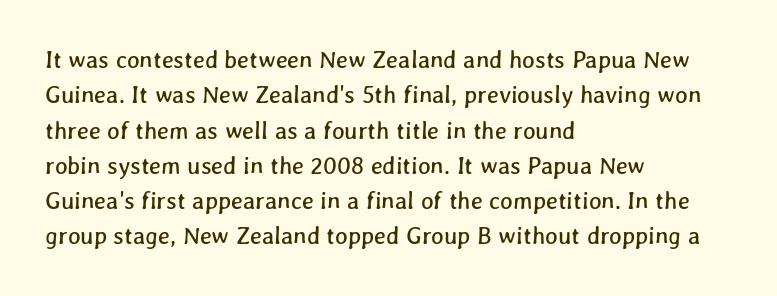
{"underline": "no", "align": "left", "line_spacing": "normal", "line_spacing_ratio": 1.47, "letter_spacing": "normal", "letter_spacing_em": 0.0, "glyph_px": 24}
